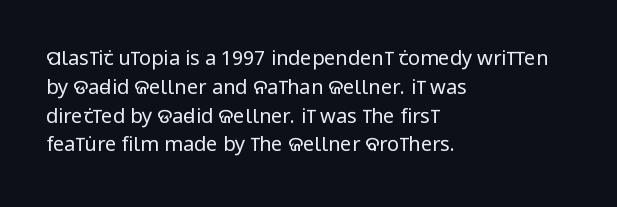
{"italic": "no", "bold": "no", "underline": "no", "align": "left", "line_spacing": "normal", "line_spacing_ratio": 1.44, "letter_spacing": "normal", "letter_spacing_em": 0.0, "glyph_px": 20}
